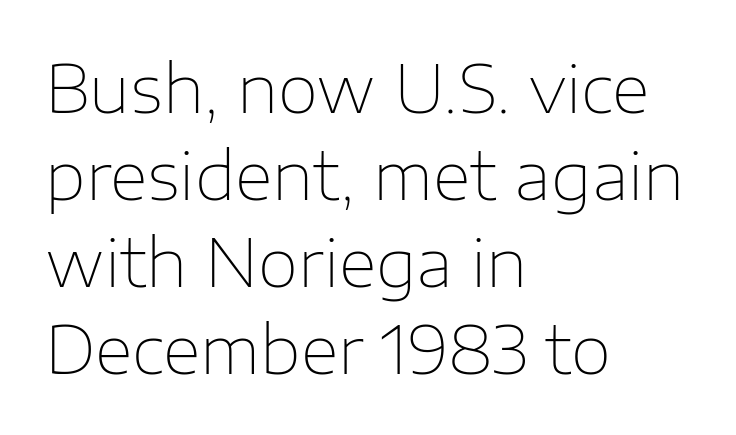
{"serif": "no", "italic": "no", "bold": "no", "weight": "thin", "width": "normal", "stroke_contrast": "low", "x_height": "medium", "monospaced": "no", "underline": "no", "align": "left", "line_spacing": "normal", "line_spacing_ratio": 1.32, "letter_spacing": "normal", "letter_spacing_em": 0.0, "glyph_px": 66}
